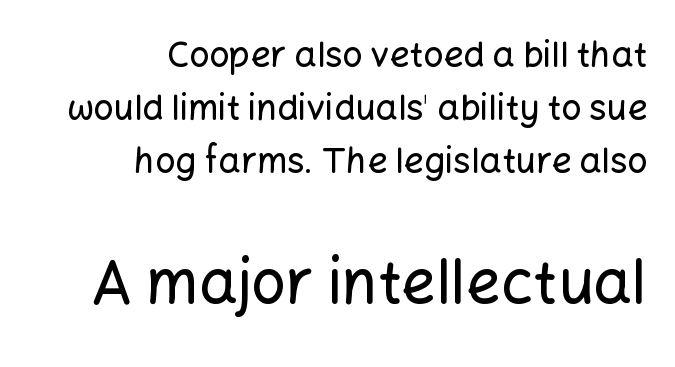
Q: Is the text italic (slanted)? A: No, it is upright.
Q: Is the typeface a serif or a sans-serif typeface? A: Sans-serif.
Q: Is the text underlined? A: No.
Q: How is the paragraph aligned? A: Right-aligned.
Q: Is the spacing between letters normal or unusually wide? A: Normal.
Q: Is the spacing between lines tight, normal or loose? A: Normal.
Q: Which block of text is set in a larger size, the first (top) or the second (bottom)? A: The second (bottom) one.
Q: Width (condensed, normal, or wide)? A: Normal.
Q: Stroke contrast? A: Low.
Q: x-height? A: Medium.
Q: Monospaced? A: No.
